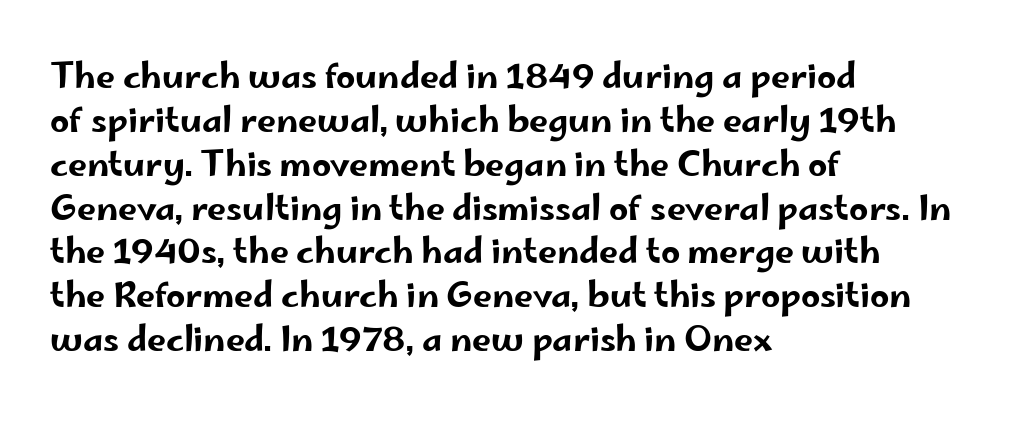
{"serif": "no", "italic": "no", "width": "wide", "stroke_contrast": "low", "x_height": "small", "monospaced": "no", "underline": "no", "align": "left", "line_spacing": "normal", "line_spacing_ratio": 1.29, "letter_spacing": "normal", "letter_spacing_em": 0.0, "glyph_px": 34}
